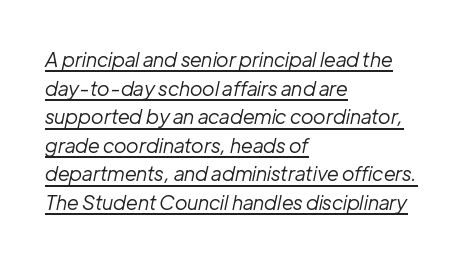
{"italic": "yes", "lean": "right", "slant_degrees": 12, "bold": "no", "underline": "yes", "align": "left", "line_spacing": "normal", "line_spacing_ratio": 1.43, "letter_spacing": "normal", "letter_spacing_em": 0.0, "glyph_px": 20}
